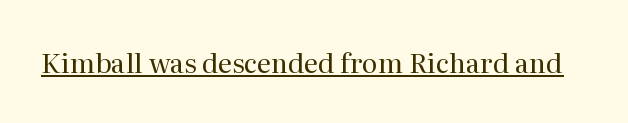
Vertical stems look standard width or narrower in stroke. This sample carries an underscore along the baseline area. Notice how the stems are strictly vertical — no italics here. Spacing between characters is what you'd get straight out of the box.
